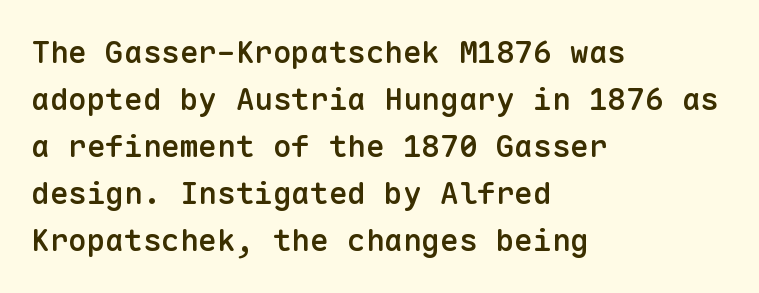
The image shows 31 px semibold sans-serif type, upright, monospaced; set left-aligned, normal line spacing (1.52x), normal letter spacing, not underlined; low stroke contrast and a medium x-height.
